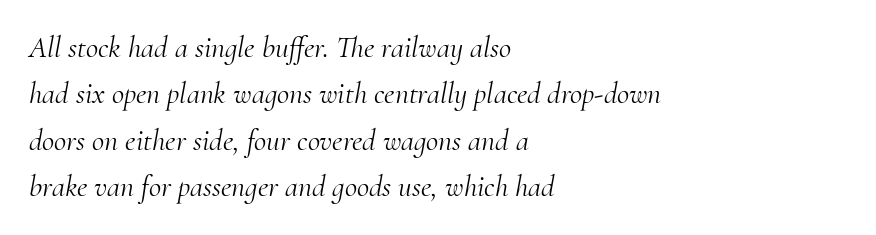
{"serif": "yes", "italic": "yes", "lean": "right", "slant_degrees": 10, "bold": "no", "weight": "light", "width": "normal", "stroke_contrast": "medium", "x_height": "small", "monospaced": "no", "underline": "no", "align": "left", "line_spacing": "normal", "line_spacing_ratio": 1.55, "letter_spacing": "normal", "letter_spacing_em": 0.0, "glyph_px": 30}
